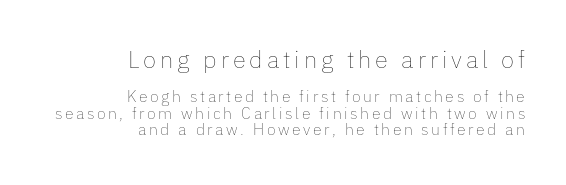
Vertically, the passage feels compressed, each row crowding the next. The space beneath each line is pristine and unruled. Top chunk: large. Bottom chunk: small. Think standard paragraph weight, or any step lighter than that. The axis of the letterforms is exactly vertical.
